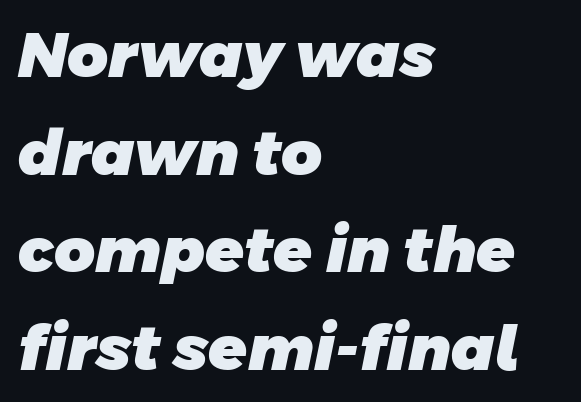
The letters are bold, with thick, heavy strokes. Examine the stroke ends and you'll find no serifs. Compared with a centered layout, this one pins lines to the left instead. The rendering keeps characters at their native spacing. Just letters on the line, the space beneath them empty. Varying glyph widths throughout — classic text-font behaviour.
